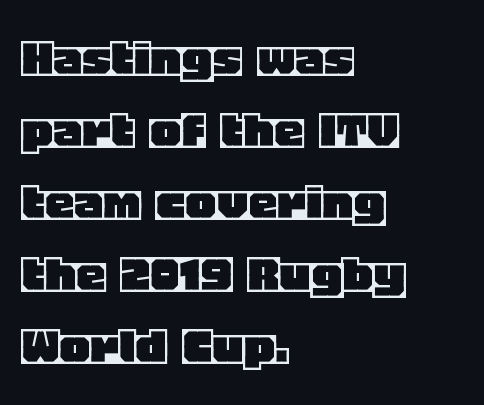
{"italic": "no", "width": "normal", "x_height": "large", "monospaced": "no", "underline": "no", "align": "left", "line_spacing_ratio": 1.22, "letter_spacing": "normal", "letter_spacing_em": 0.0, "glyph_px": 59}
